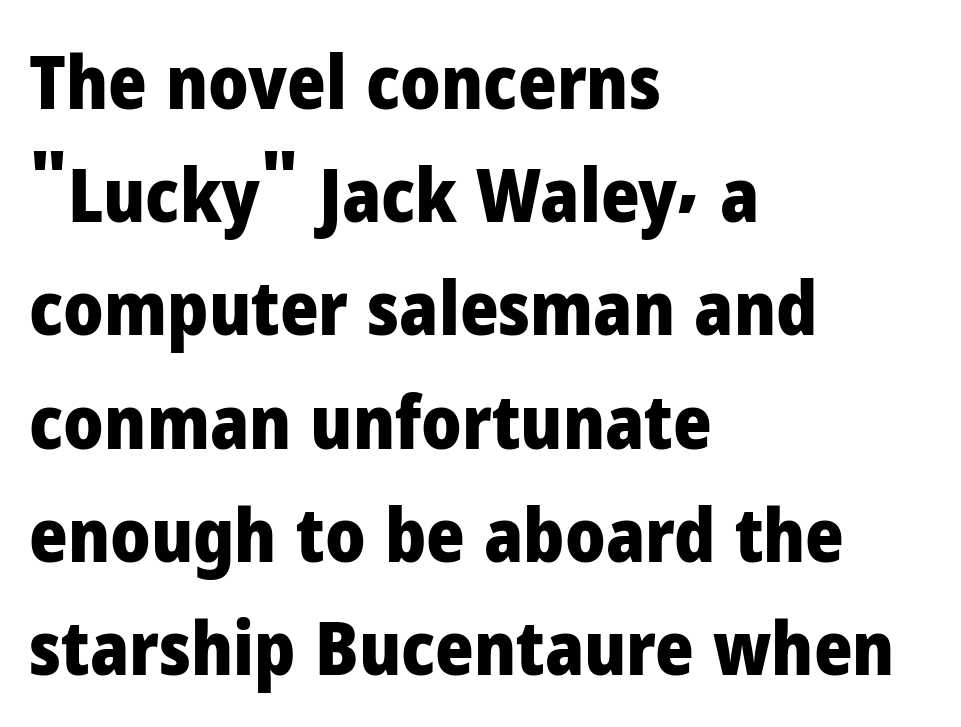
You could call the tracking neutral — neither tight nor loose. Weight check: bold — yes, fully. Does the type have serifs? No, each stem ends abruptly. Regular leading. Spacing verdict: proportional, widths tailored to each character. The foot of each line stays bare and open.
